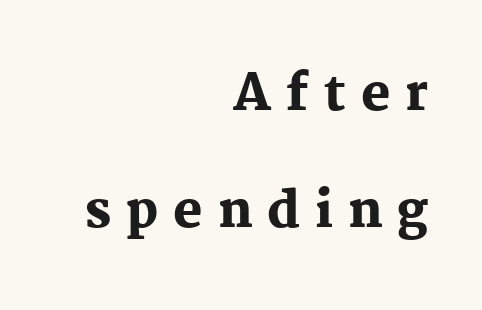
Q: Is the text bold? A: Yes.
Q: Is the text italic (slanted)? A: No, it is upright.
Q: Is the typeface a serif or a sans-serif typeface? A: Serif.
Q: Is the text underlined? A: No.
Q: How is the paragraph aligned? A: Right-aligned.
Q: Is the spacing between letters normal or unusually wide? A: Unusually wide.
Q: Is the spacing between lines tight, normal or loose? A: Loose.
Q: Width (condensed, normal, or wide)? A: Normal.
Q: Stroke contrast? A: Medium.
Q: x-height? A: Medium.
Q: Monospaced? A: No.
